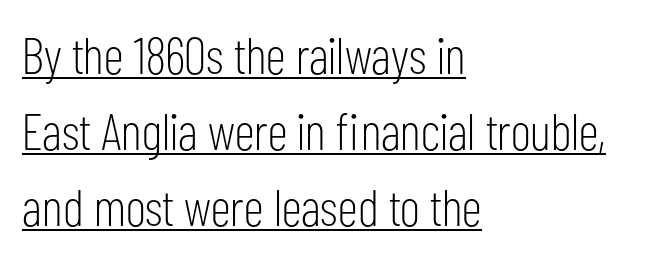
{"serif": "no", "italic": "no", "bold": "no", "weight": "light", "width": "condensed", "stroke_contrast": "low", "x_height": "medium", "monospaced": "no", "underline": "yes", "align": "left", "line_spacing": "normal", "line_spacing_ratio": 1.46, "letter_spacing": "normal", "letter_spacing_em": 0.0, "glyph_px": 52}
